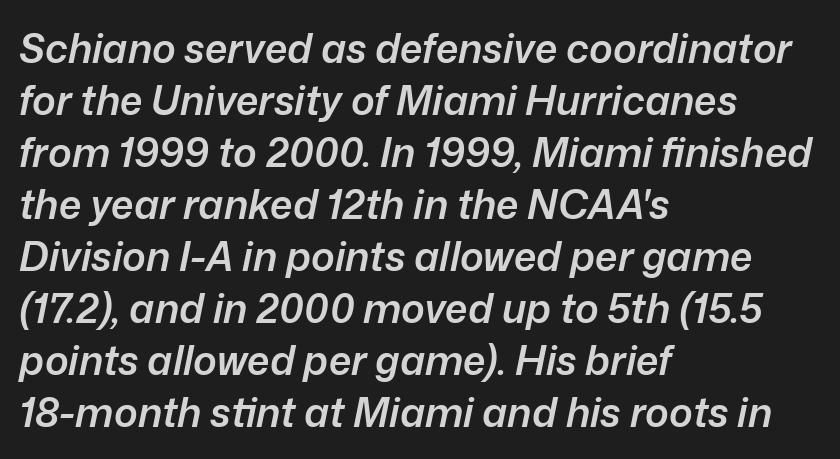
The typesetter chose a ragged-right arrangement here. Here the glyphs are tracked normally, forming tight word shapes. Designer's note — italics engaged. Beneath every word, the page is bare. Look at the stroke-to-counter ratio: somewhat heavy, a semibold. These lines are rendered in a variable-pitch font.
